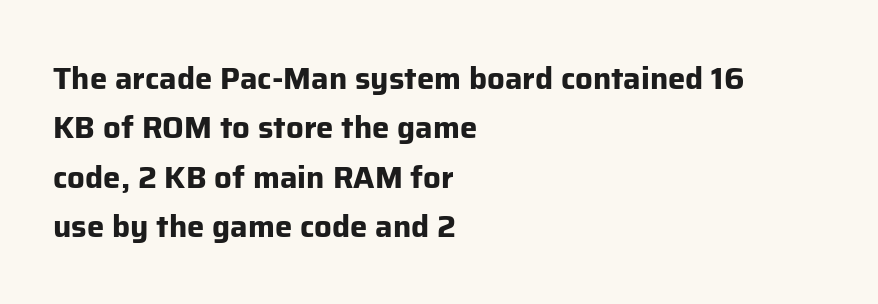
Emphasis by weight is at full strength: bold. The specimen reads as upright at a glance. Short note: letters normally spaced. The rendering uses natural spacing where letterforms have individual widths.
